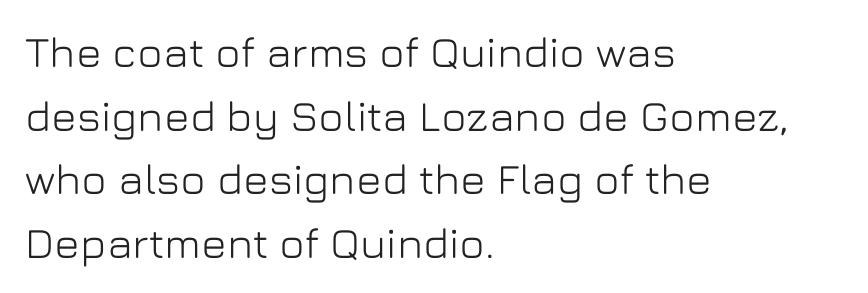
The image shows 43 px sans-serif type, upright; set left-aligned, normal line spacing (1.48x), normal letter spacing, not underlined; low stroke contrast and a medium x-height.
